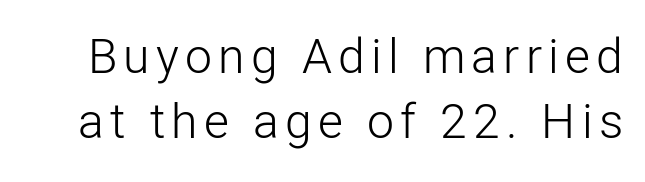
The image shows 48 px light sans-serif type, upright; set normal line spacing (1.36x), not underlined; low stroke contrast and a medium x-height.
